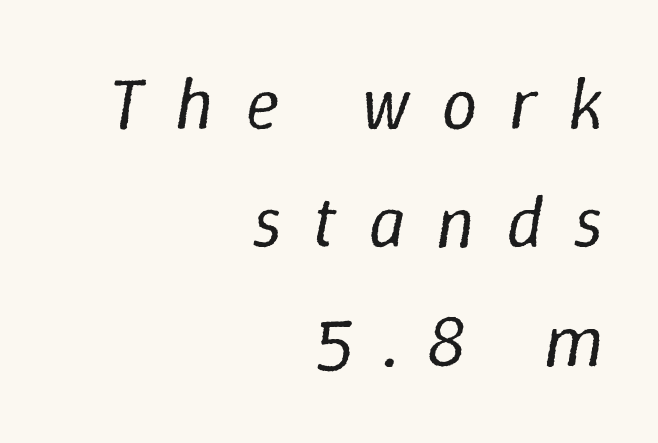
{"italic": "yes", "lean": "right", "slant_degrees": 9, "bold": "no", "weight": "regular", "width": "normal", "stroke_contrast": "low", "x_height": "medium", "monospaced": "no", "underline": "no", "align": "right", "line_spacing": "normal", "line_spacing_ratio": 1.62, "letter_spacing": "wide", "letter_spacing_em": 0.42, "glyph_px": 73}
